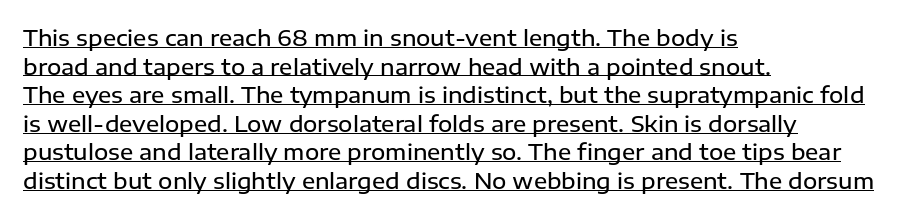
Q: Is the text bold? A: Semi-bold.
Q: Is the text italic (slanted)? A: No, it is upright.
Q: Is the text underlined? A: Yes.
Q: How is the paragraph aligned? A: Left-aligned.
Q: Is the spacing between letters normal or unusually wide? A: Normal.
Q: Is the spacing between lines tight, normal or loose? A: Normal.
